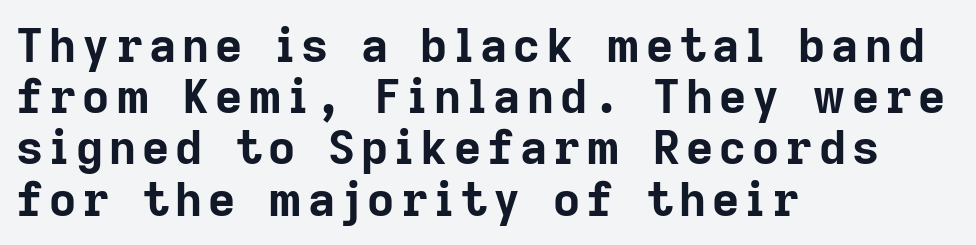
The image shows 47 px bold sans-serif type, upright; set left-aligned, tight line spacing (1.09x), not underlined; low stroke contrast and a medium x-height.
